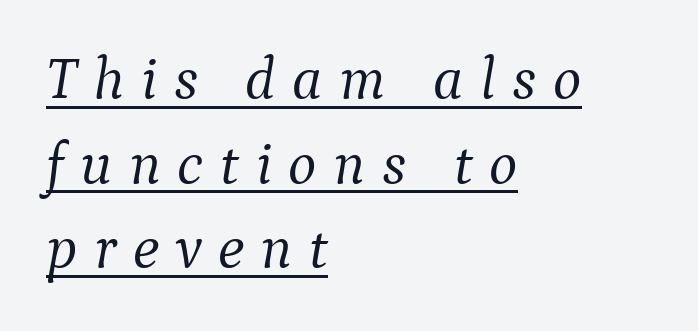
{"serif": "yes", "italic": "yes", "lean": "right", "slant_degrees": 9, "bold": "no", "weight": "light", "width": "normal", "stroke_contrast": "medium", "x_height": "medium", "monospaced": "no", "underline": "yes", "align": "left", "line_spacing": "normal", "line_spacing_ratio": 1.41, "letter_spacing": "wide", "letter_spacing_em": 0.28, "glyph_px": 60}
